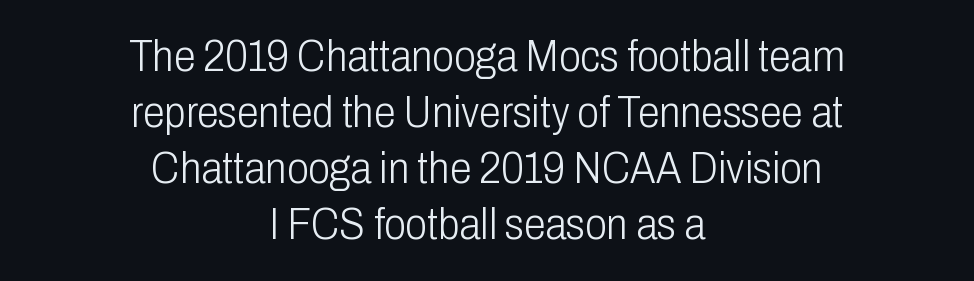
{"serif": "no", "italic": "no", "bold": "no", "weight": "light", "width": "condensed", "stroke_contrast": "low", "x_height": "medium", "monospaced": "no", "underline": "no", "align": "center", "line_spacing": "normal", "line_spacing_ratio": 1.27, "letter_spacing": "normal", "letter_spacing_em": 0.0, "glyph_px": 44}
